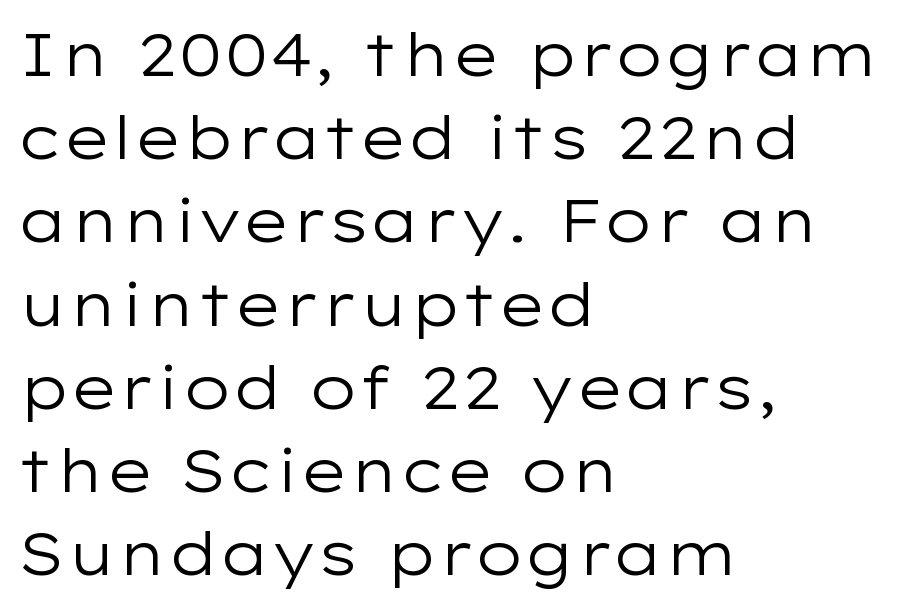
Q: Is the text bold? A: No.
Q: Is the text italic (slanted)? A: No, it is upright.
Q: Is the typeface a serif or a sans-serif typeface? A: Sans-serif.
Q: Is the text underlined? A: No.
Q: How is the paragraph aligned? A: Left-aligned.
Q: Is the spacing between letters normal or unusually wide? A: Normal.
Q: Is the spacing between lines tight, normal or loose? A: Normal.
Q: Width (condensed, normal, or wide)? A: Wide.
Q: Stroke contrast? A: Low.
Q: x-height? A: Medium.
Q: Monospaced? A: No.
